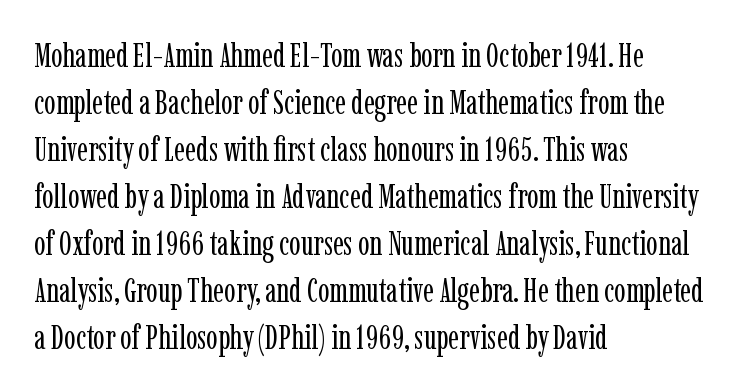
Q: Is the text bold? A: No.
Q: Is the text italic (slanted)? A: No, it is upright.
Q: Is the typeface a serif or a sans-serif typeface? A: Serif.
Q: Is the text underlined? A: No.
Q: How is the paragraph aligned? A: Left-aligned.
Q: Is the spacing between letters normal or unusually wide? A: Normal.
Q: Is the spacing between lines tight, normal or loose? A: Normal.
Q: Width (condensed, normal, or wide)? A: Condensed.
Q: Stroke contrast? A: Low.
Q: x-height? A: Medium.
Q: Monospaced? A: No.
